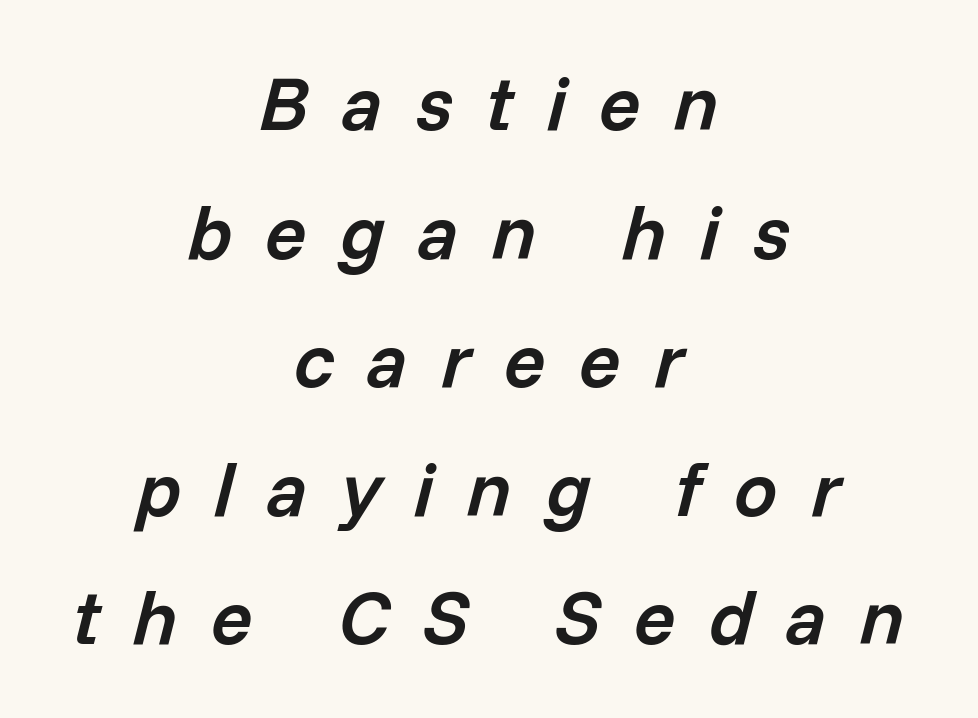
Spacing between characters has been opened up far beyond the box default. Quick note: italic. Which margin do the lines hug? Neither — every line sits in the middle. Each letter keeps its own natural width here, so spacing adapts to shape.
